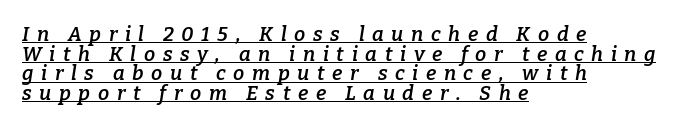
{"italic": "yes", "lean": "right", "slant_degrees": 9, "bold": "semi", "underline": "yes", "align": "left", "line_spacing": "tight", "line_spacing_ratio": 0.98, "letter_spacing": "wide", "letter_spacing_em": 0.38, "glyph_px": 20}
